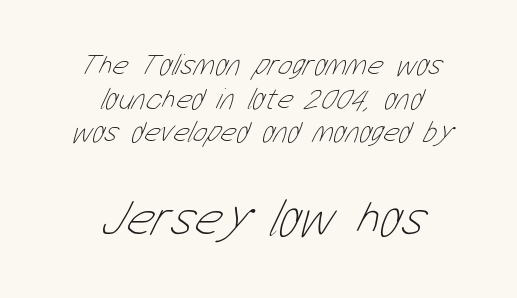
Looks like regular typesetting: each glyph gets only the width it needs. The composition opens small and finishes big. Vertically, the passage feels compressed, each row crowding the next. The font sits on the lighter half of the weight spectrum, regular included.
